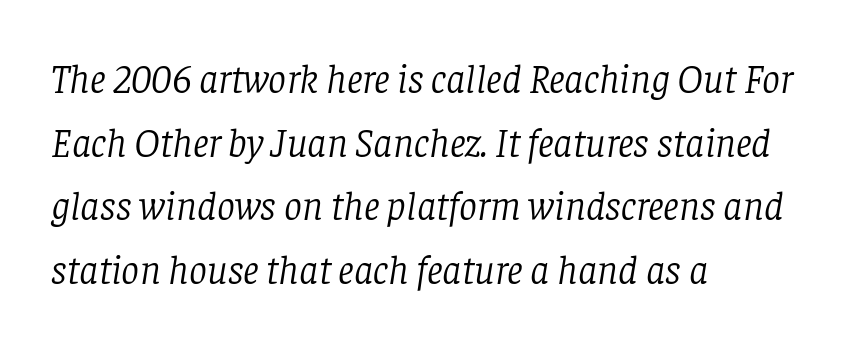
The image shows 40 px light serif type, italic (leaning right); set left-aligned, normal line spacing (1.59x), normal letter spacing, not underlined; low stroke contrast and a large x-height.
